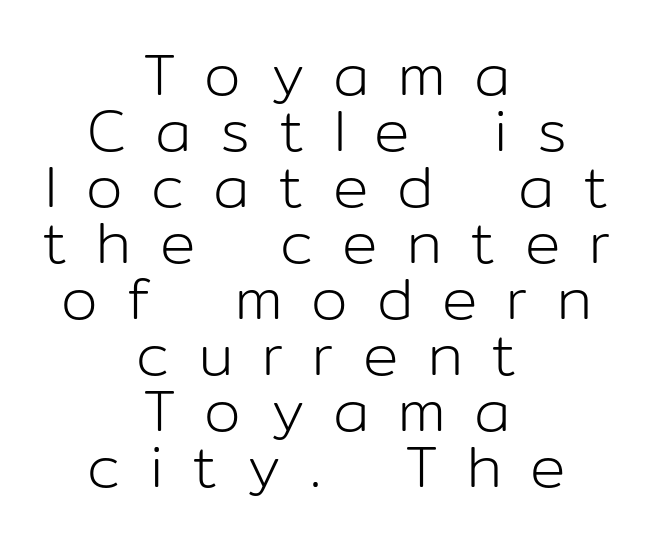
{"serif": "no", "italic": "no", "bold": "no", "weight": "light", "width": "normal", "stroke_contrast": "low", "x_height": "medium", "monospaced": "no", "underline": "no", "align": "center", "line_spacing": "tight", "line_spacing_ratio": 0.95, "letter_spacing": "wide", "letter_spacing_em": 0.49, "glyph_px": 59}
